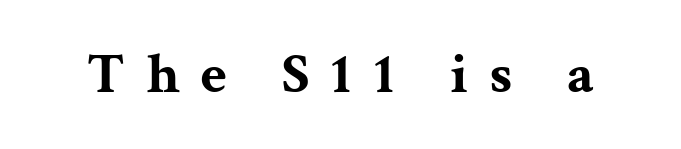
These lines carry a lot of weight — the face is fully bold. Lines of text with bare space underneath. You could not count columns in this text — the font is proportionally spaced. Does the lettering tilt? It doesn't — this is upright. Each letter's strokes conclude with small projecting serifs.
